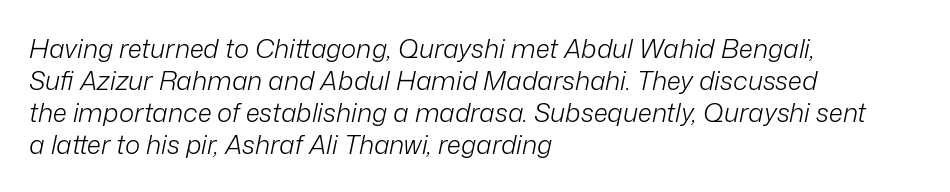
Layout note: lines flush left. The weight tops out at a normal text grade. Words appear dense and cohesive because spacing is normal. Is the type slanted? Yes — the strokes lean at a clear angle.
